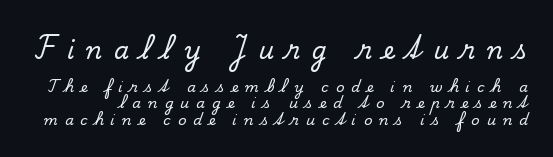
Q: Is the text italic (slanted)? A: Yes.
Q: Is the text underlined? A: No.
Q: Is the spacing between letters normal or unusually wide? A: Unusually wide.
Q: Which block of text is set in a larger size, the first (top) or the second (bottom)? A: The first (top) one.
